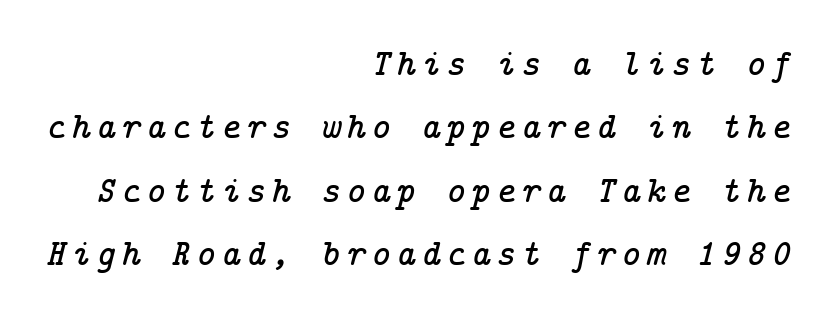
The image shows 37 px serif type, italic (leaning right); set right-aligned, line spacing 1.71x, not underlined; low stroke contrast and a medium x-height.
